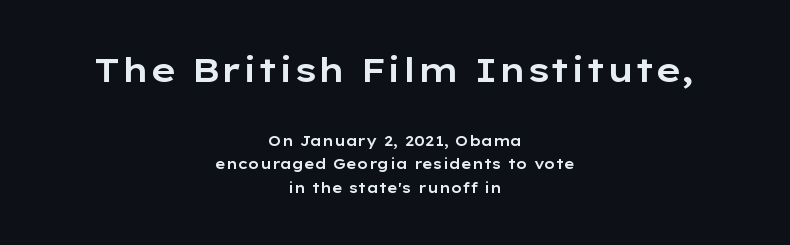
{"serif": "no", "italic": "no", "width": "wide", "stroke_contrast": "low", "x_height": "medium", "monospaced": "no", "underline": "no", "align": "center", "line_spacing": "normal", "line_spacing_ratio": 1.67, "letter_spacing": "normal", "letter_spacing_em": 0.0, "larger_block": "first", "size_ratio": 2.43, "glyph_px": 34}
